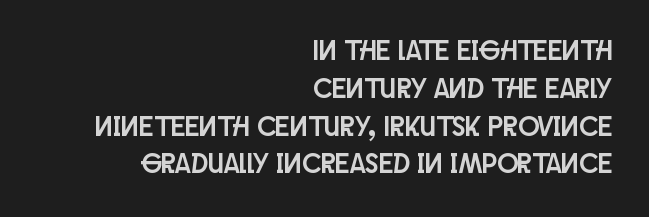
Here the designer chose a conventional face with non-uniform glyph widths. Honestly, the letter spacing is just normal — you wouldn't notice it. Observe the absence of serifs on each vertical stroke in this sample. The vertical gap from one line to the next is medium.
